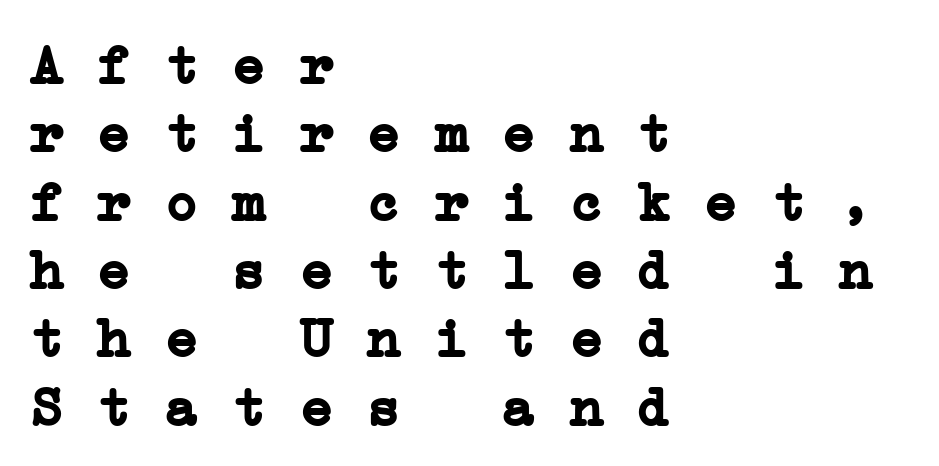
Q: Is the text bold? A: Yes.
Q: Is the typeface a serif or a sans-serif typeface? A: Serif.
Q: Is the text underlined? A: No.
Q: How is the paragraph aligned? A: Left-aligned.
Q: Is the spacing between letters normal or unusually wide? A: Normal.
Q: Width (condensed, normal, or wide)? A: Wide.
Q: Stroke contrast? A: Low.
Q: x-height? A: Medium.
Q: Monospaced? A: Yes.
